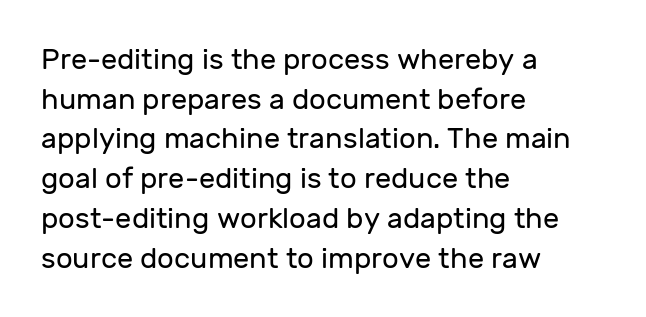
The image shows 29 px regular-weight sans-serif type, upright; set left-aligned, normal line spacing (1.37x), normal letter spacing, not underlined; low stroke contrast and a medium x-height.
